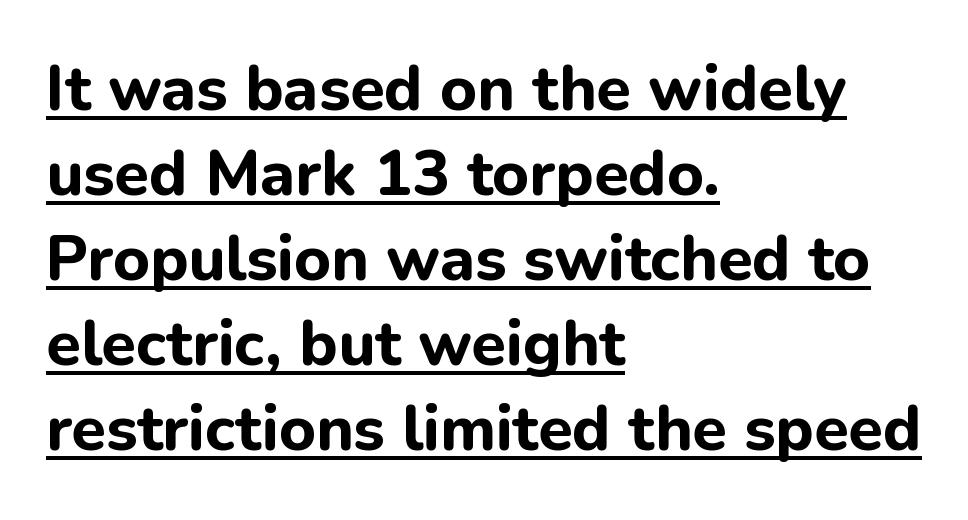
{"serif": "no", "italic": "no", "bold": "yes", "weight": "bold", "width": "normal", "stroke_contrast": "low", "x_height": "medium", "monospaced": "no", "underline": "yes", "align": "left", "line_spacing": "normal", "line_spacing_ratio": 1.35, "letter_spacing": "normal", "letter_spacing_em": 0.0, "glyph_px": 63}
